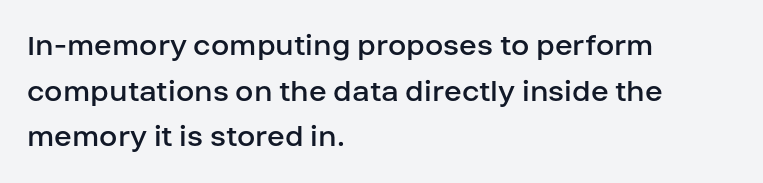
The letters stand upright; this is a roman face. Where is the straight margin? On the left. A quiet, ordinary-to-light weight characterises the typeface. Here the glyphs are tracked normally, forming tight word shapes. Note the varied advance widths — an 'i' is clearly narrower than an 'm'.
